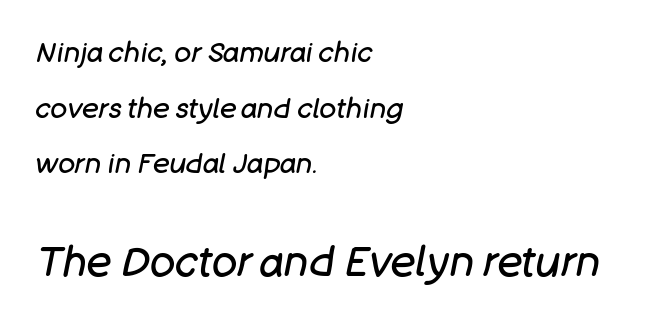
Q: Is the text bold? A: No.
Q: Is the text italic (slanted)? A: Yes, it leans right by about 11 degrees.
Q: Is the text underlined? A: No.
Q: How is the paragraph aligned? A: Left-aligned.
Q: Is the spacing between letters normal or unusually wide? A: Normal.
Q: Is the spacing between lines tight, normal or loose? A: Loose.
Q: Which block of text is set in a larger size, the first (top) or the second (bottom)? A: The second (bottom) one.
Q: Width (condensed, normal, or wide)? A: Normal.
Q: Stroke contrast? A: Low.
Q: x-height? A: Large.
Q: Monospaced? A: No.
